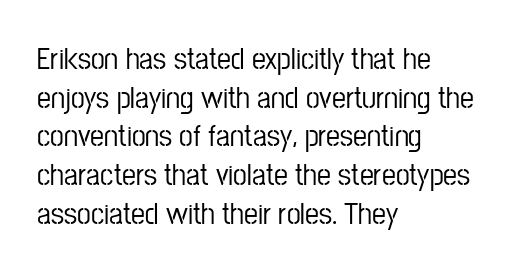
{"serif": "no", "italic": "no", "width": "condensed", "stroke_contrast": "low", "x_height": "medium", "monospaced": "no", "underline": "no", "align": "left", "line_spacing": "normal", "line_spacing_ratio": 1.25, "letter_spacing": "normal", "letter_spacing_em": 0.0, "glyph_px": 31}
